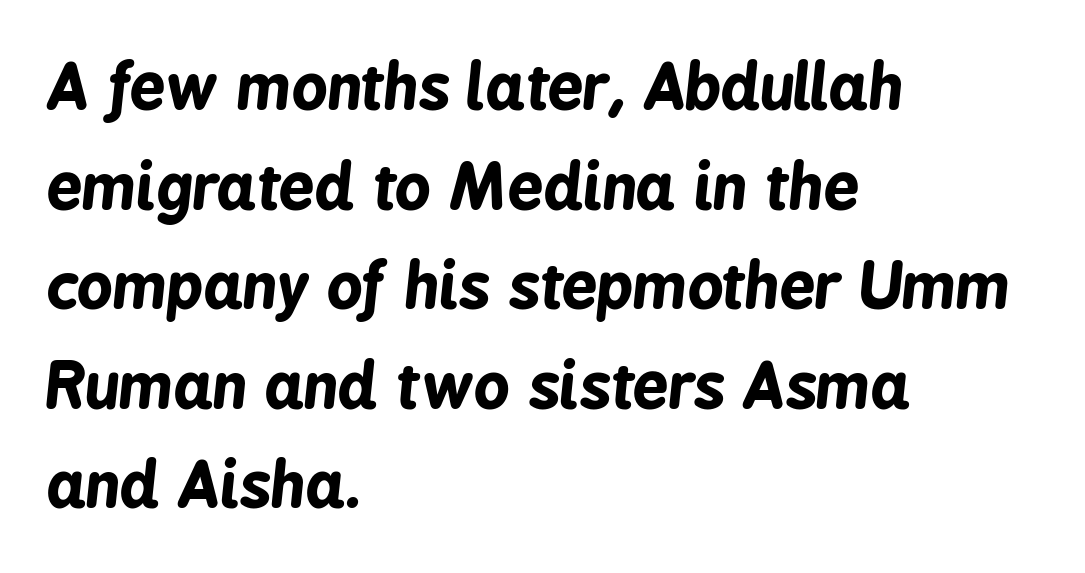
Q: Is the text bold? A: Yes.
Q: Is the text italic (slanted)? A: Yes, it leans right by about 6 degrees.
Q: Is the text underlined? A: No.
Q: How is the paragraph aligned? A: Left-aligned.
Q: Is the spacing between letters normal or unusually wide? A: Normal.
Q: Is the spacing between lines tight, normal or loose? A: Normal.
Q: Width (condensed, normal, or wide)? A: Condensed.
Q: Stroke contrast? A: Low.
Q: x-height? A: Medium.
Q: Monospaced? A: No.
